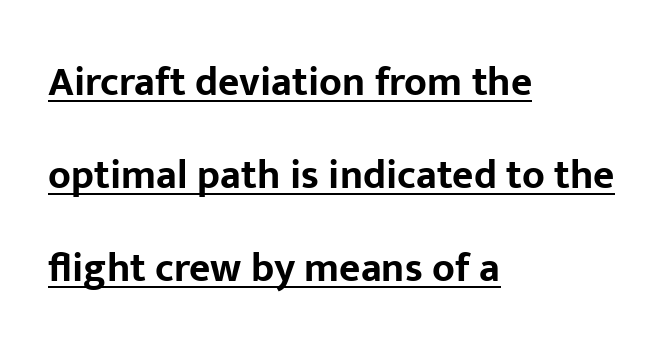
Q: Is the text bold? A: Yes.
Q: Is the text italic (slanted)? A: No, it is upright.
Q: Is the typeface a serif or a sans-serif typeface? A: Sans-serif.
Q: Is the text underlined? A: Yes.
Q: How is the paragraph aligned? A: Left-aligned.
Q: Is the spacing between letters normal or unusually wide? A: Normal.
Q: Is the spacing between lines tight, normal or loose? A: Loose.
Q: Width (condensed, normal, or wide)? A: Normal.
Q: Stroke contrast? A: Low.
Q: x-height? A: Medium.
Q: Monospaced? A: No.
